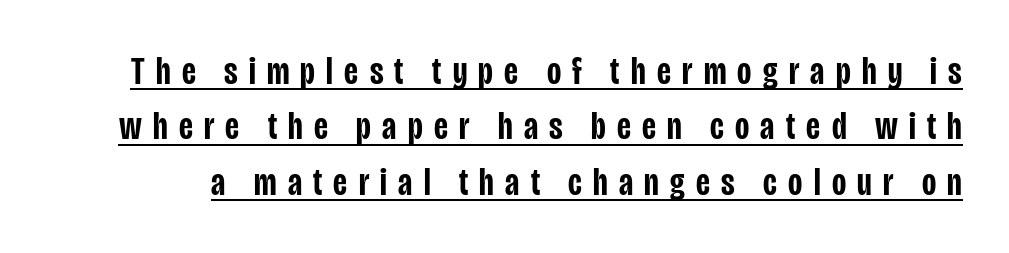
Q: Is the text bold? A: Semi-bold.
Q: Is the text italic (slanted)? A: No, it is upright.
Q: Is the typeface a serif or a sans-serif typeface? A: Sans-serif.
Q: Is the text underlined? A: Yes.
Q: Is the spacing between letters normal or unusually wide? A: Unusually wide.
Q: Is the spacing between lines tight, normal or loose? A: Normal.
Q: Width (condensed, normal, or wide)? A: Condensed.
Q: Stroke contrast? A: Low.
Q: x-height? A: Large.
Q: Monospaced? A: No.
